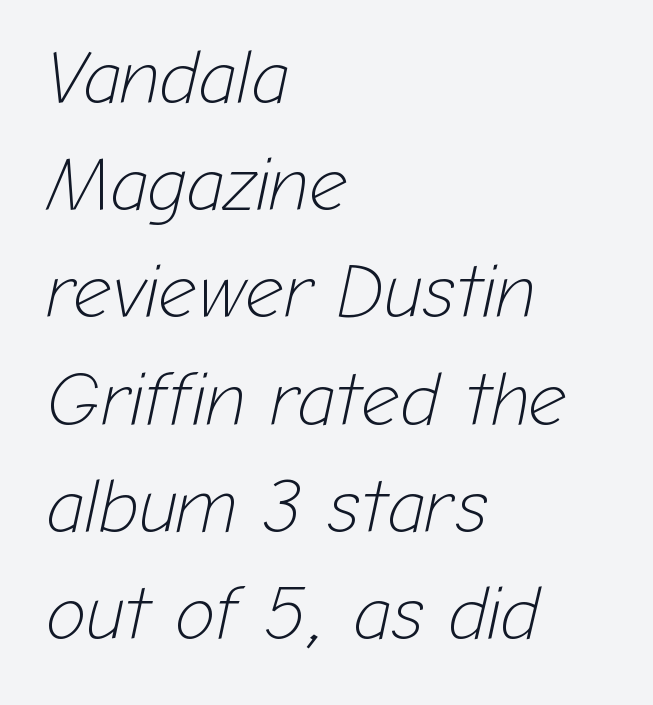
The image shows 75 px light type, italic (leaning right); set left-aligned, normal line spacing (1.43x), normal letter spacing, not underlined; low stroke contrast and a medium x-height.
